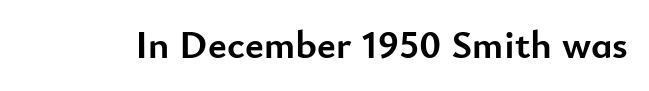
Q: Is the text bold? A: Yes.
Q: Is the text italic (slanted)? A: No, it is upright.
Q: Is the typeface a serif or a sans-serif typeface? A: Sans-serif.
Q: Is the text underlined? A: No.
Q: Is the spacing between letters normal or unusually wide? A: Normal.
Q: Width (condensed, normal, or wide)? A: Normal.
Q: Stroke contrast? A: Low.
Q: x-height? A: Small.
Q: Monospaced? A: No.
